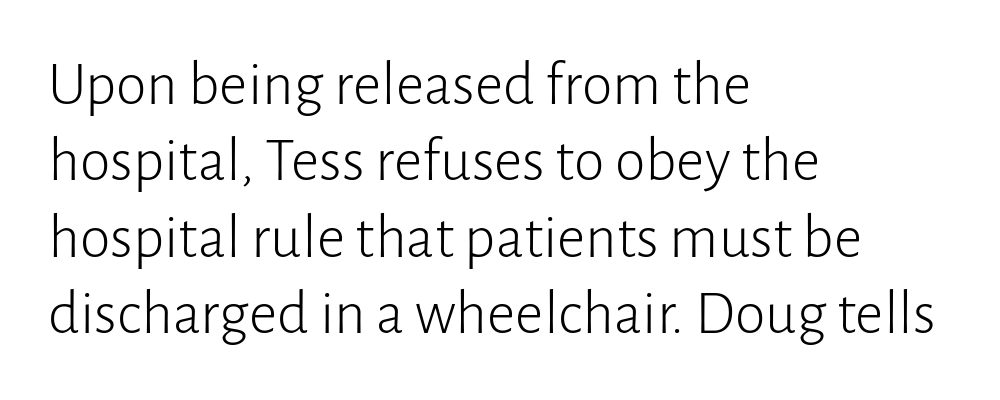
{"serif": "no", "italic": "no", "bold": "no", "weight": "light", "width": "normal", "stroke_contrast": "low", "x_height": "medium", "monospaced": "no", "underline": "no", "align": "left", "line_spacing_ratio": 1.23, "letter_spacing": "normal", "letter_spacing_em": 0.0, "glyph_px": 62}
